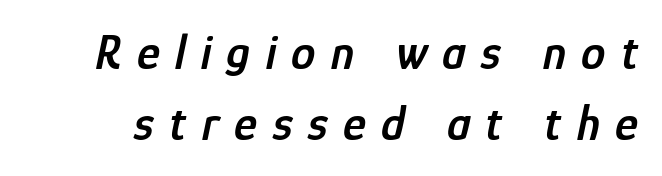
{"italic": "yes", "lean": "right", "slant_degrees": 12, "bold": "semi", "weight": "semibold", "width": "condensed", "stroke_contrast": "low", "x_height": "medium", "monospaced": "no", "underline": "no", "line_spacing": "normal", "line_spacing_ratio": 1.45, "letter_spacing": "wide", "letter_spacing_em": 0.31, "glyph_px": 49}
